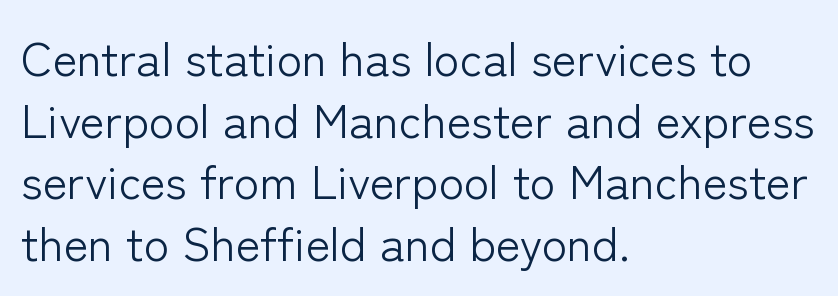
{"serif": "no", "italic": "no", "bold": "no", "weight": "light", "width": "normal", "stroke_contrast": "low", "x_height": "medium", "monospaced": "no", "underline": "no", "align": "left", "line_spacing": "normal", "line_spacing_ratio": 1.31, "letter_spacing": "normal", "letter_spacing_em": 0.0, "glyph_px": 47}
